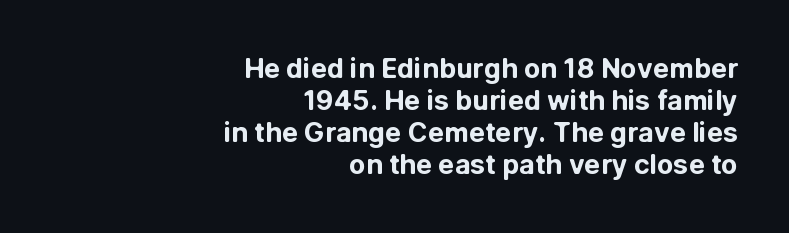
{"italic": "no", "bold": "yes", "underline": "no", "align": "right", "line_spacing_ratio": 1.19, "letter_spacing": "normal", "letter_spacing_em": 0.0, "glyph_px": 27}
